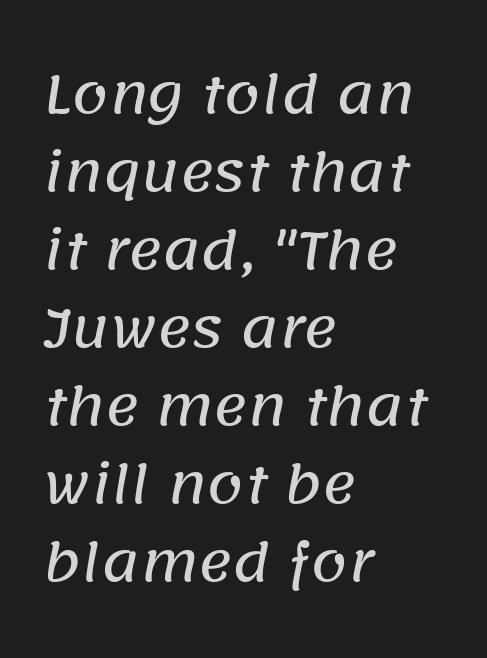
The image shows 52 px sans-serif type; set left-aligned, normal line spacing (1.5x), normal letter spacing, not underlined; low stroke contrast and a large x-height.
